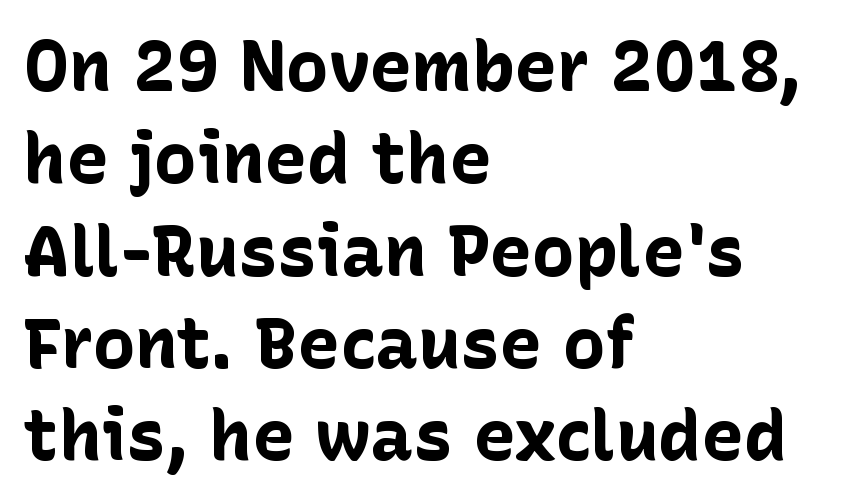
The strokes are fattened all the way to bold. Is this a fixed-width face? No — the glyphs have proportional, varying widths. Italic: no, the glyphs are upright roman. In CSS terms this would be text-align: left. These lines sit exactly where default settings would place them.
